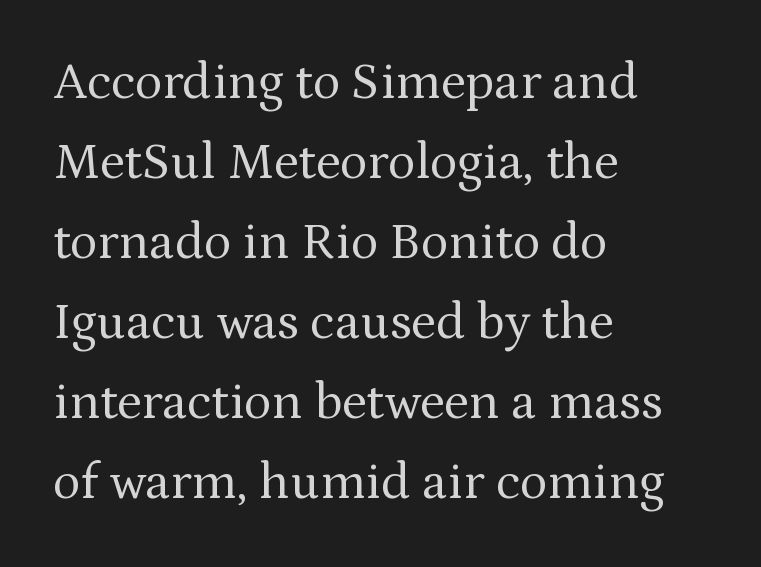
Q: Is the text bold? A: No.
Q: Is the text italic (slanted)? A: No, it is upright.
Q: Is the typeface a serif or a sans-serif typeface? A: Serif.
Q: Is the text underlined? A: No.
Q: How is the paragraph aligned? A: Left-aligned.
Q: Is the spacing between letters normal or unusually wide? A: Normal.
Q: Is the spacing between lines tight, normal or loose? A: Normal.
Q: Width (condensed, normal, or wide)? A: Normal.
Q: Stroke contrast? A: Medium.
Q: x-height? A: Medium.
Q: Monospaced? A: No.
